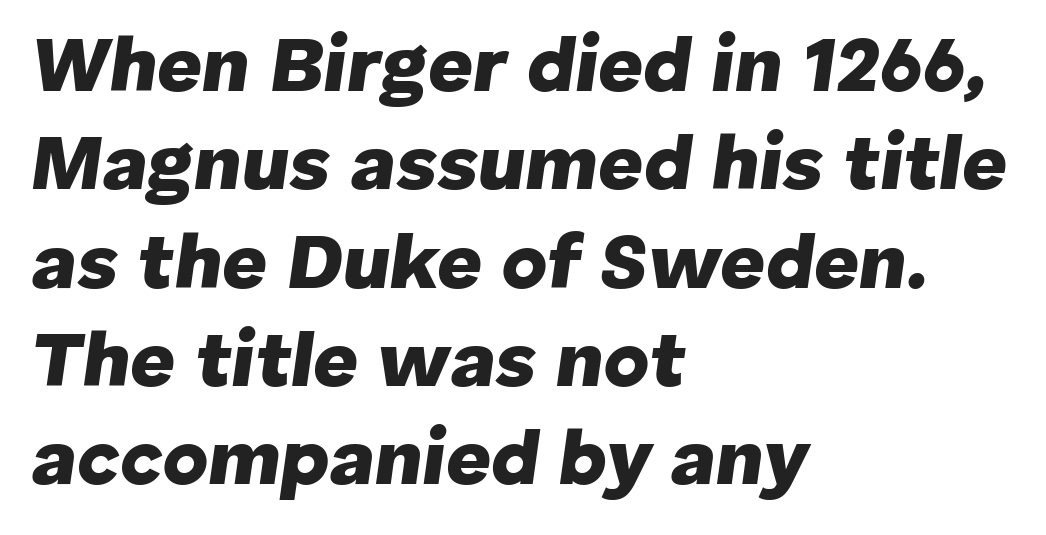
Q: Is the text bold? A: Yes.
Q: Is the text italic (slanted)? A: Yes, it leans right by about 8 degrees.
Q: Is the text underlined? A: No.
Q: How is the paragraph aligned? A: Left-aligned.
Q: Is the spacing between letters normal or unusually wide? A: Normal.
Q: Is the spacing between lines tight, normal or loose? A: Normal.
Q: Width (condensed, normal, or wide)? A: Normal.
Q: Stroke contrast? A: Low.
Q: x-height? A: Medium.
Q: Monospaced? A: No.
